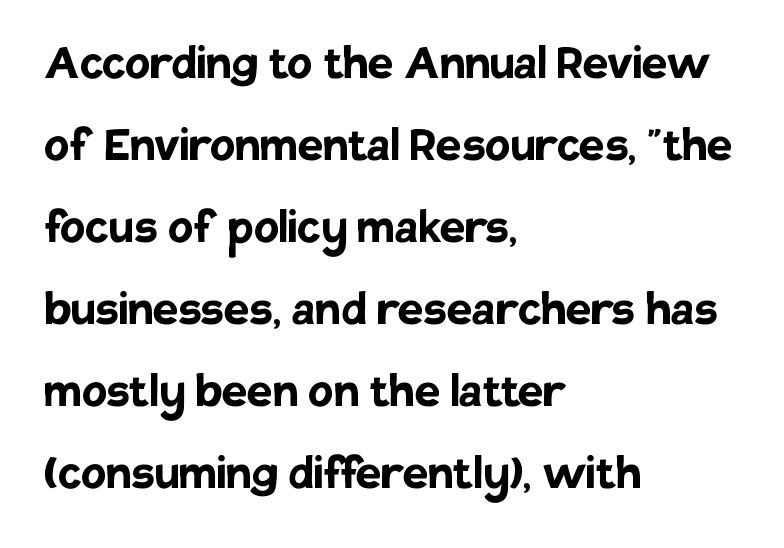
Q: Is the text bold? A: Yes.
Q: Is the text italic (slanted)? A: No, it is upright.
Q: Is the typeface a serif or a sans-serif typeface? A: Sans-serif.
Q: Is the text underlined? A: No.
Q: How is the paragraph aligned? A: Left-aligned.
Q: Is the spacing between letters normal or unusually wide? A: Normal.
Q: Is the spacing between lines tight, normal or loose? A: Normal.
Q: Width (condensed, normal, or wide)? A: Normal.
Q: Stroke contrast? A: Low.
Q: x-height? A: Large.
Q: Monospaced? A: No.
